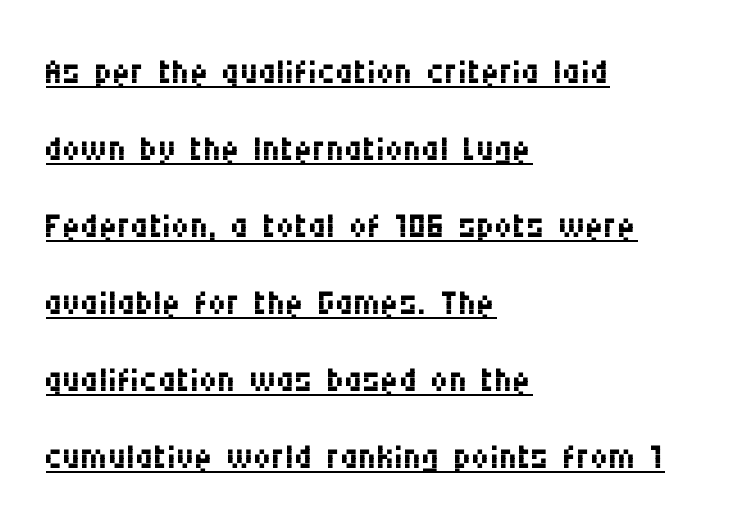
Q: Is the text bold? A: No.
Q: Is the text italic (slanted)? A: No, it is upright.
Q: Is the typeface a serif or a sans-serif typeface? A: Sans-serif.
Q: Is the text underlined? A: Yes.
Q: How is the paragraph aligned? A: Left-aligned.
Q: Is the spacing between letters normal or unusually wide? A: Normal.
Q: Is the spacing between lines tight, normal or loose? A: Normal.
Q: Width (condensed, normal, or wide)? A: Condensed.
Q: Stroke contrast? A: Medium.
Q: x-height? A: Large.
Q: Monospaced? A: No.
